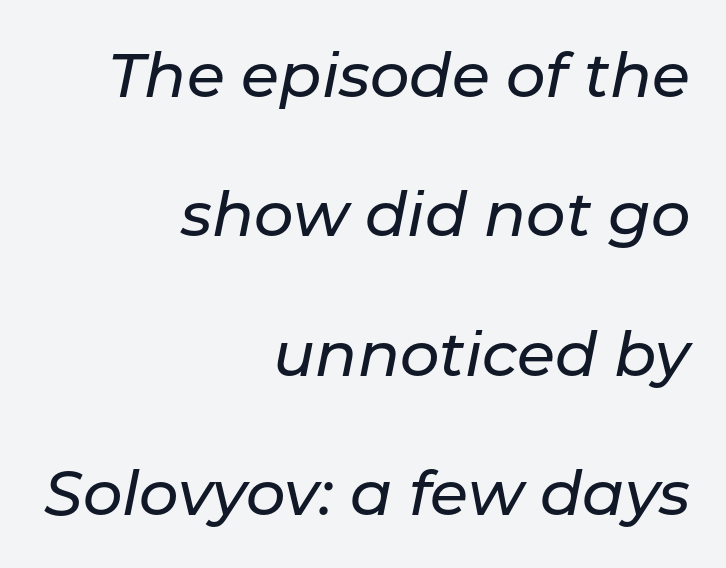
The image shows 62 px text type, italic (leaning right); set right-aligned, loose line spacing (2.25x), normal letter spacing, not underlined; low stroke contrast and a medium x-height.
